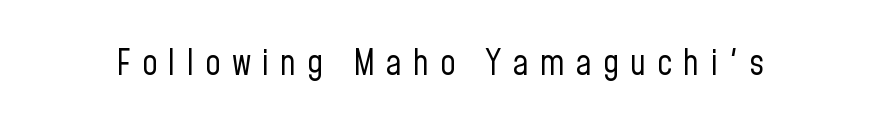
Q: Is the text bold? A: No.
Q: Is the text italic (slanted)? A: No, it is upright.
Q: Is the typeface a serif or a sans-serif typeface? A: Sans-serif.
Q: Is the text underlined? A: No.
Q: Is the spacing between letters normal or unusually wide? A: Unusually wide.
Q: Width (condensed, normal, or wide)? A: Condensed.
Q: Stroke contrast? A: Low.
Q: x-height? A: Medium.
Q: Monospaced? A: No.
